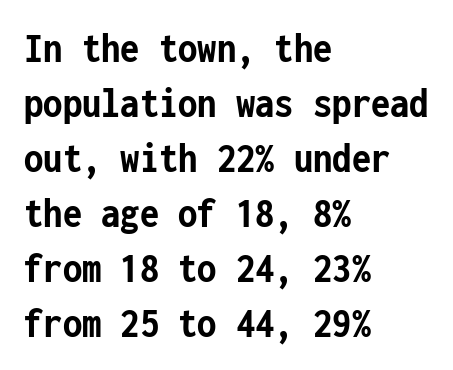
{"serif": "no", "italic": "no", "bold": "yes", "weight": "semibold", "width": "condensed", "stroke_contrast": "low", "x_height": "medium", "monospaced": "yes", "underline": "no", "align": "left", "line_spacing": "normal", "line_spacing_ratio": 1.25, "letter_spacing": "normal", "letter_spacing_em": 0.0, "glyph_px": 44}
